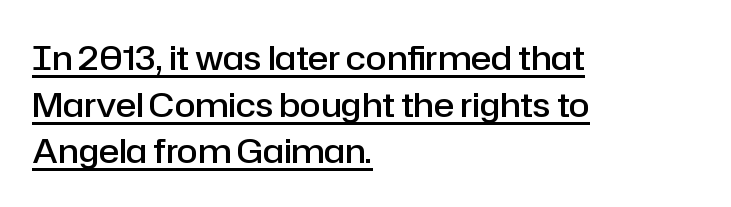
Q: Is the text bold? A: Semi-bold.
Q: Is the text italic (slanted)? A: No, it is upright.
Q: Is the typeface a serif or a sans-serif typeface? A: Sans-serif.
Q: Is the text underlined? A: Yes.
Q: How is the paragraph aligned? A: Left-aligned.
Q: Is the spacing between letters normal or unusually wide? A: Normal.
Q: Is the spacing between lines tight, normal or loose? A: Normal.
Q: Width (condensed, normal, or wide)? A: Normal.
Q: Stroke contrast? A: Low.
Q: x-height? A: Medium.
Q: Monospaced? A: No.
